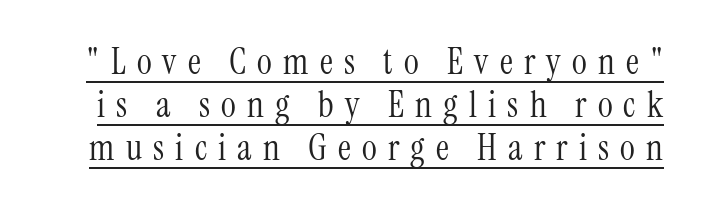
Q: Is the text bold? A: No.
Q: Is the text italic (slanted)? A: No, it is upright.
Q: Is the typeface a serif or a sans-serif typeface? A: Serif.
Q: Is the text underlined? A: Yes.
Q: Is the spacing between letters normal or unusually wide? A: Unusually wide.
Q: Width (condensed, normal, or wide)? A: Condensed.
Q: Stroke contrast? A: Medium.
Q: x-height? A: Medium.
Q: Monospaced? A: No.
